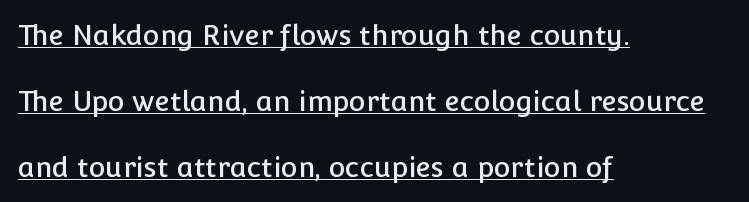
Italic: no, the glyphs are upright roman. These lines are rendered in a variable-pitch font. A classic flush-left, rag-right setting is used for this passage. The face used here is a sans, in the tradition of grotesques and geometrics. The letterforms sit shoulder to shoulder at normal distance. Notice the wide empty band between every row — that's loose leading.
